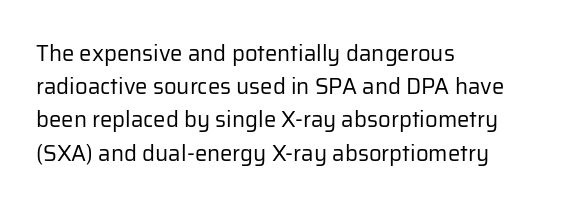
{"italic": "no", "bold": "no", "underline": "no", "align": "left", "line_spacing": "normal", "line_spacing_ratio": 1.51, "letter_spacing": "normal", "letter_spacing_em": 0.0, "glyph_px": 22}
